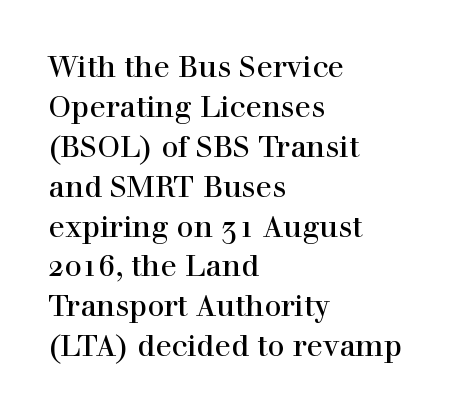
Q: Is the text italic (slanted)? A: No, it is upright.
Q: Is the typeface a serif or a sans-serif typeface? A: Serif.
Q: Is the text underlined? A: No.
Q: How is the paragraph aligned? A: Left-aligned.
Q: Is the spacing between letters normal or unusually wide? A: Normal.
Q: Is the spacing between lines tight, normal or loose? A: Normal.
Q: Width (condensed, normal, or wide)? A: Normal.
Q: x-height? A: Medium.
Q: Monospaced? A: No.
